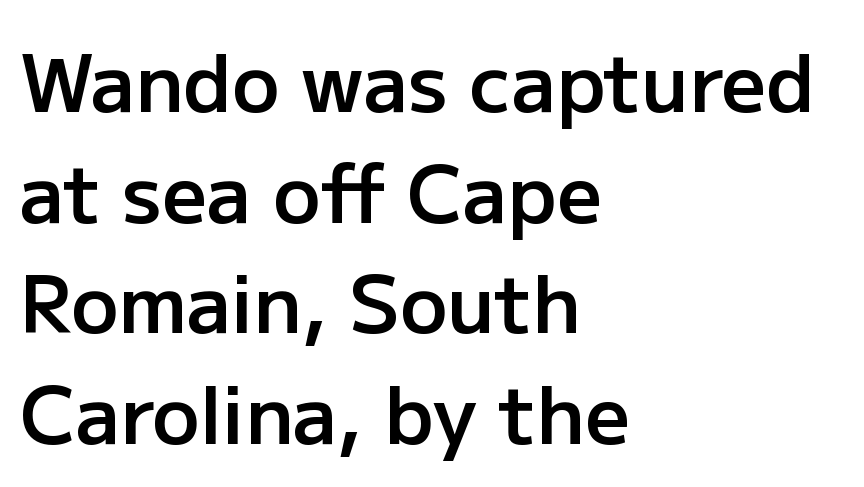
Q: Is the text bold? A: Semi-bold.
Q: Is the text italic (slanted)? A: No, it is upright.
Q: Is the typeface a serif or a sans-serif typeface? A: Sans-serif.
Q: Is the text underlined? A: No.
Q: How is the paragraph aligned? A: Left-aligned.
Q: Is the spacing between letters normal or unusually wide? A: Normal.
Q: Is the spacing between lines tight, normal or loose? A: Normal.
Q: Width (condensed, normal, or wide)? A: Normal.
Q: Stroke contrast? A: Low.
Q: x-height? A: Medium.
Q: Monospaced? A: No.
